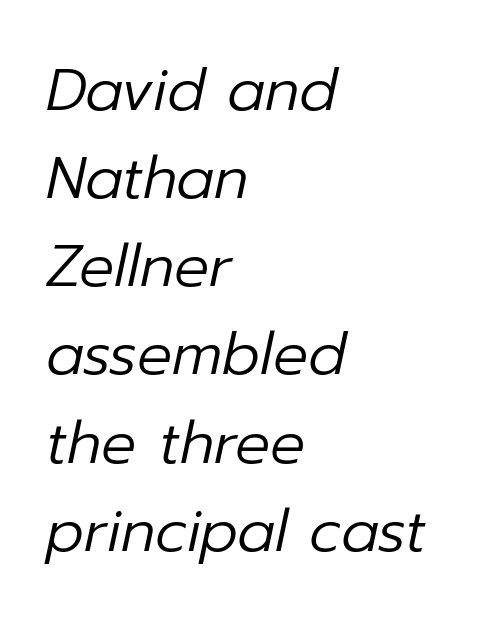
Q: Is the text bold? A: No.
Q: Is the text italic (slanted)? A: Yes, it leans right by about 12 degrees.
Q: Is the text underlined? A: No.
Q: How is the paragraph aligned? A: Left-aligned.
Q: Is the spacing between letters normal or unusually wide? A: Normal.
Q: Is the spacing between lines tight, normal or loose? A: Normal.
Q: Width (condensed, normal, or wide)? A: Normal.
Q: Stroke contrast? A: Low.
Q: x-height? A: Medium.
Q: Monospaced? A: No.
